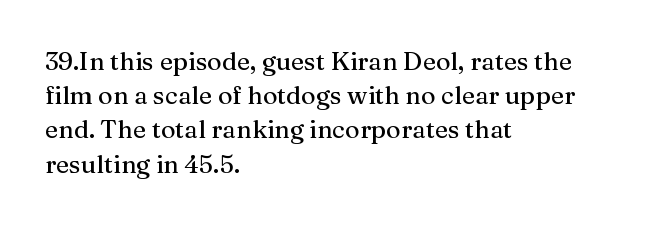
Q: Is the text italic (slanted)? A: No, it is upright.
Q: Is the text underlined? A: No.
Q: How is the paragraph aligned? A: Left-aligned.
Q: Is the spacing between letters normal or unusually wide? A: Normal.
Q: Is the spacing between lines tight, normal or loose? A: Normal.
